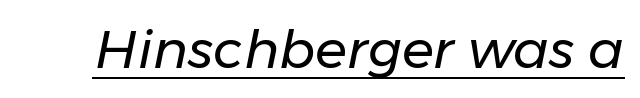
{"italic": "yes", "lean": "right", "slant_degrees": 11, "bold": "no", "weight": "regular", "width": "normal", "stroke_contrast": "low", "x_height": "medium", "monospaced": "no", "underline": "yes", "letter_spacing": "normal", "letter_spacing_em": 0.0, "glyph_px": 53}
